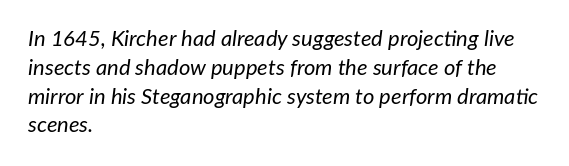
{"italic": "yes", "lean": "right", "slant_degrees": 7, "bold": "no", "underline": "no", "align": "left", "line_spacing": "normal", "line_spacing_ratio": 1.31, "letter_spacing": "normal", "letter_spacing_em": 0.0, "glyph_px": 22}
